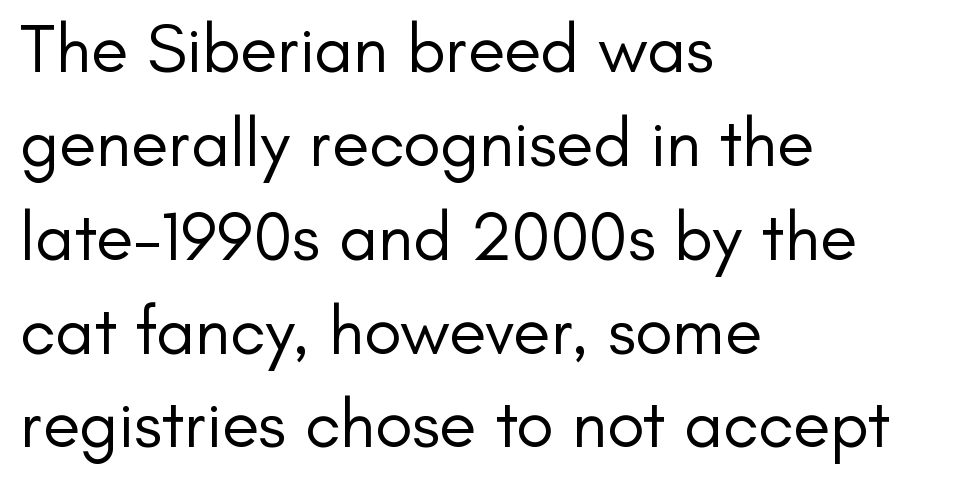
Posture: vertical. Regular leading. The rendering keeps characters at their native spacing. Serifs: no, the terminals of the letterforms are clean. The typesetter chose a ragged-right arrangement here.
